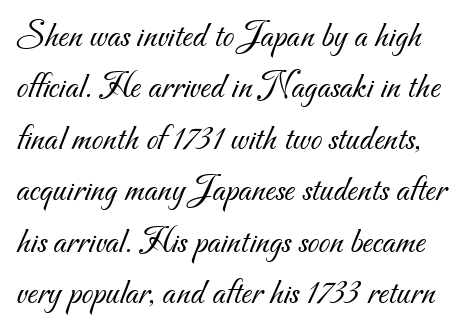
Q: Is the text bold? A: No.
Q: Is the typeface a serif or a sans-serif typeface? A: Sans-serif.
Q: Is the text underlined? A: No.
Q: Is the spacing between letters normal or unusually wide? A: Normal.
Q: Is the spacing between lines tight, normal or loose? A: Normal.
Q: Width (condensed, normal, or wide)? A: Normal.
Q: Stroke contrast? A: Medium.
Q: x-height? A: Small.
Q: Monospaced? A: No.
